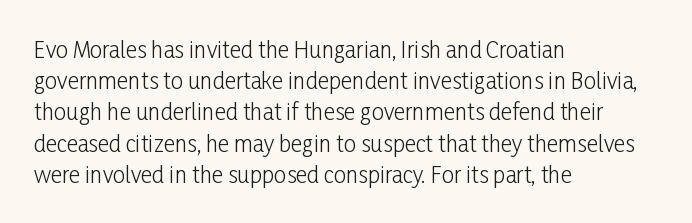
Q: Is the text bold? A: No.
Q: Is the text italic (slanted)? A: No, it is upright.
Q: Is the text underlined? A: No.
Q: How is the paragraph aligned? A: Left-aligned.
Q: Is the spacing between letters normal or unusually wide? A: Normal.
Q: Is the spacing between lines tight, normal or loose? A: Normal.
